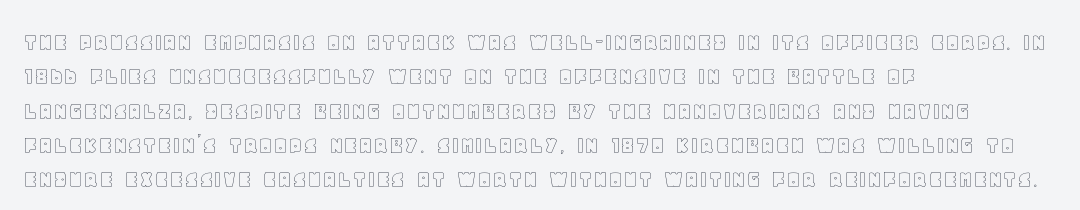
{"italic": "no", "underline": "no", "align": "left", "line_spacing": "normal", "line_spacing_ratio": 1.32, "letter_spacing": "normal", "letter_spacing_em": 0.0, "glyph_px": 26}
